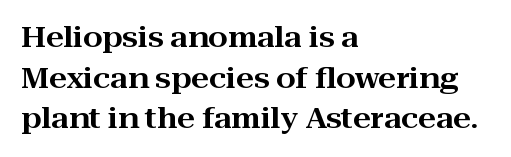
Q: Is the text italic (slanted)? A: No, it is upright.
Q: Is the typeface a serif or a sans-serif typeface? A: Serif.
Q: Is the text underlined? A: No.
Q: How is the paragraph aligned? A: Left-aligned.
Q: Is the spacing between letters normal or unusually wide? A: Normal.
Q: Is the spacing between lines tight, normal or loose? A: Normal.
Q: Width (condensed, normal, or wide)? A: Wide.
Q: Stroke contrast? A: High.
Q: x-height? A: Medium.
Q: Monospaced? A: No.
